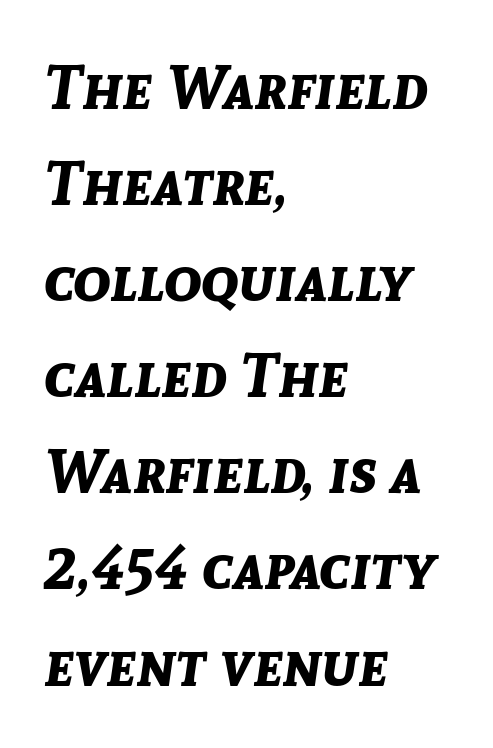
Varying glyph widths throughout — classic text-font behaviour. The space beneath each line is pristine and unruled. Heft: maximum for text — a bold. Rows of type keep a routine distance in the vertical direction. A student would call this left alignment; a typographer would say flush left, rag right. Words appear dense and cohesive because spacing is normal.
